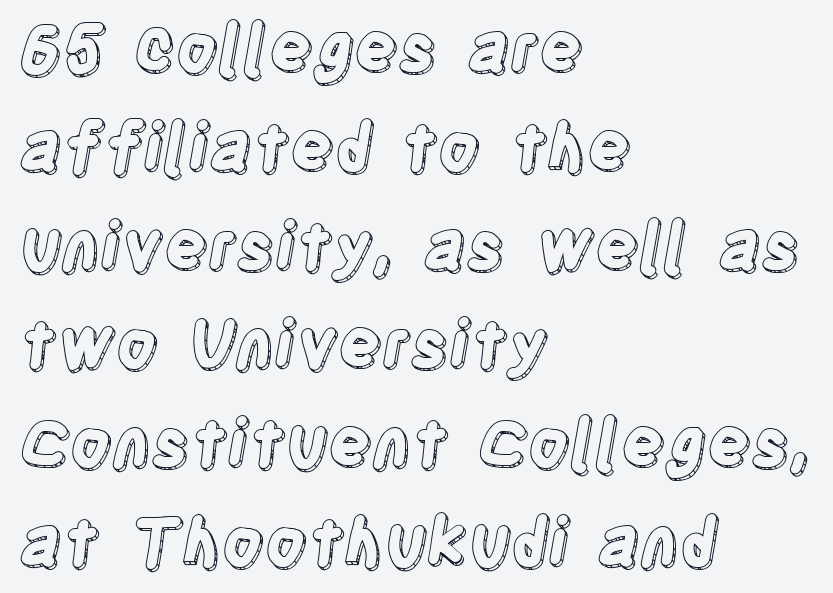
{"width": "condensed", "x_height": "large", "monospaced": "no", "underline": "no", "align": "left", "line_spacing": "normal", "line_spacing_ratio": 1.52, "letter_spacing": "normal", "letter_spacing_em": 0.0, "glyph_px": 65}
